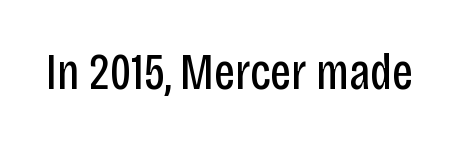
The image shows 51 px regular-weight, condensed sans-serif type, upright; set normal letter spacing, not underlined; low stroke contrast and a large x-height.
